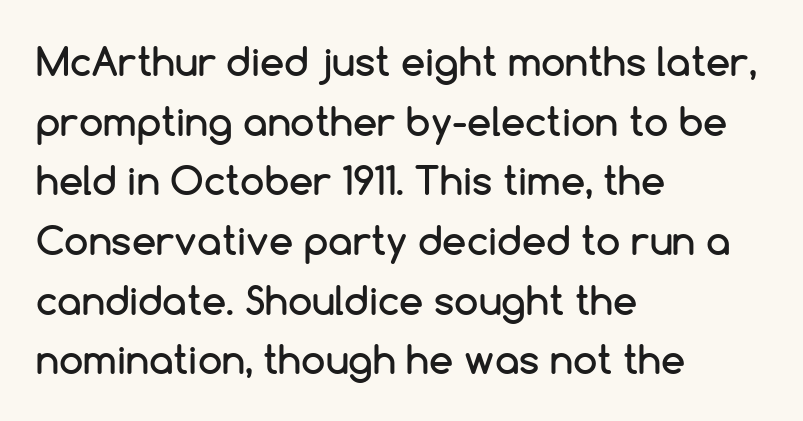
{"serif": "no", "italic": "no", "width": "normal", "stroke_contrast": "low", "x_height": "medium", "monospaced": "no", "underline": "no", "align": "left", "line_spacing": "normal", "line_spacing_ratio": 1.53, "letter_spacing": "normal", "letter_spacing_em": 0.0, "glyph_px": 39}
